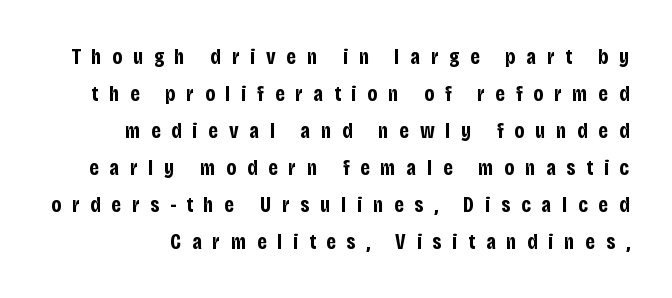
Q: Is the text bold? A: Yes.
Q: Is the text italic (slanted)? A: No, it is upright.
Q: Is the text underlined? A: No.
Q: Is the spacing between letters normal or unusually wide? A: Unusually wide.
Q: Is the spacing between lines tight, normal or loose? A: Normal.
